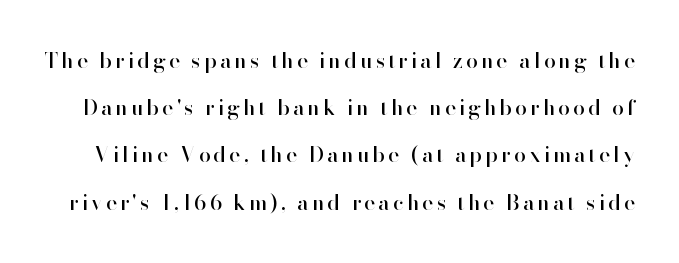
The image shows 21 px text type, upright; set loose line spacing (2.25x), not underlined.
